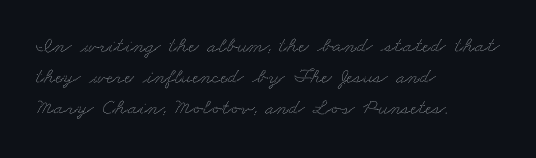
The image shows 22 px text type; set left-aligned, normal line spacing (1.42x), normal letter spacing, not underlined.
